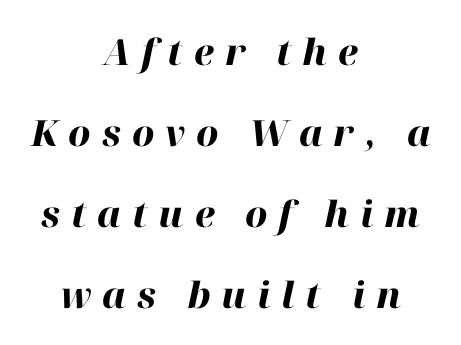
The image shows 36 px heavy type, italic (leaning right); set centered, loose line spacing (2.25x), unusually wide letter spacing (+0.3 em), not underlined; high stroke contrast and a medium x-height.
